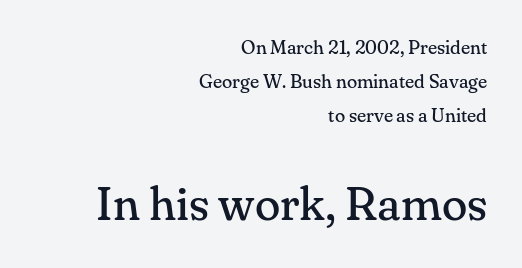
Q: Is the text bold? A: No.
Q: Is the text italic (slanted)? A: No, it is upright.
Q: Is the typeface a serif or a sans-serif typeface? A: Serif.
Q: Is the text underlined? A: No.
Q: How is the paragraph aligned? A: Right-aligned.
Q: Is the spacing between letters normal or unusually wide? A: Normal.
Q: Which block of text is set in a larger size, the first (top) or the second (bottom)? A: The second (bottom) one.
Q: Width (condensed, normal, or wide)? A: Normal.
Q: Stroke contrast? A: Medium.
Q: x-height? A: Small.
Q: Monospaced? A: No.
